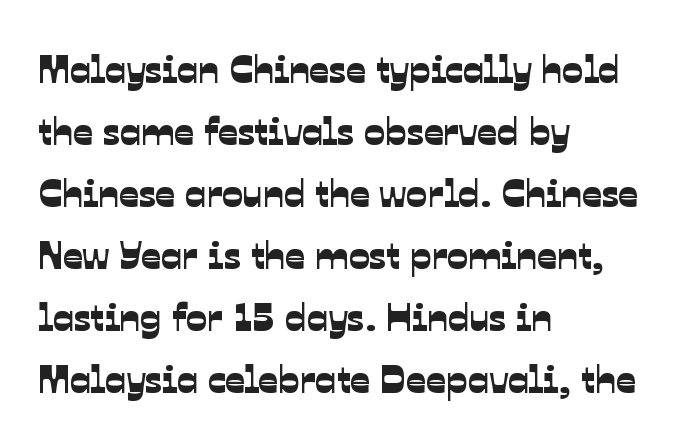
{"serif": "no", "width": "normal", "stroke_contrast": "low", "x_height": "medium", "monospaced": "no", "underline": "no", "align": "left", "line_spacing": "normal", "line_spacing_ratio": 1.59, "letter_spacing": "normal", "letter_spacing_em": 0.0, "glyph_px": 39}
